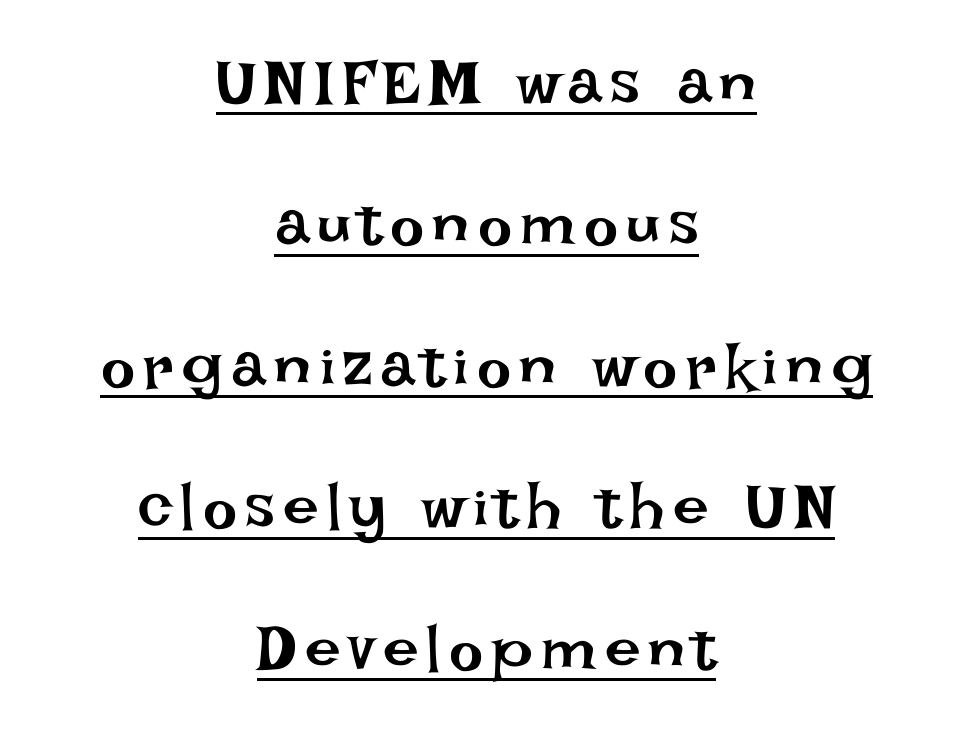
This sample is center-justified, so both line endings float freely. Counters stay open thanks to moderate or lighter strokes. Looks like regular typesetting: each glyph gets only the width it needs. Interline gaps are noticeably wide in this sample.
